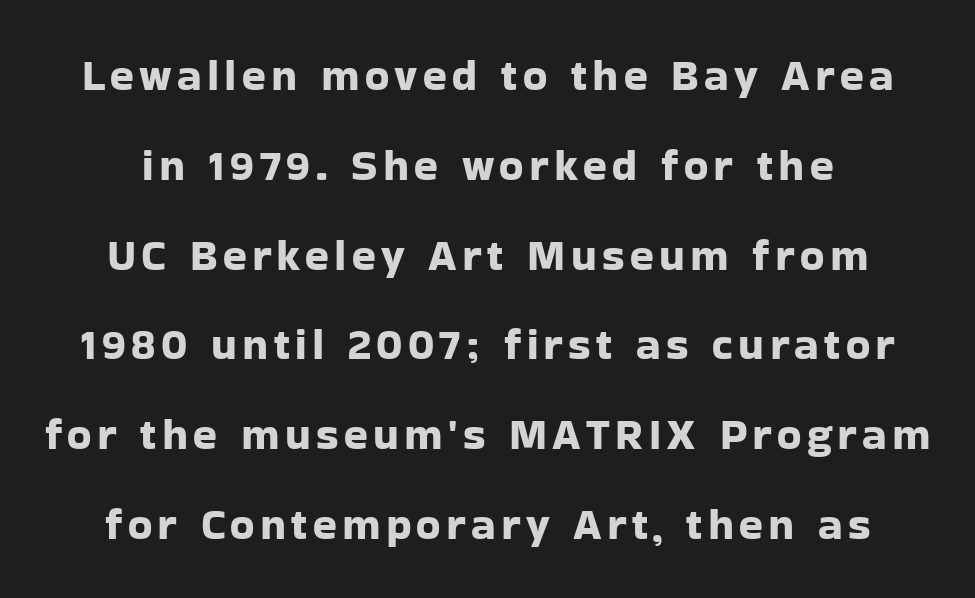
Beneath every word, the page is bare. When letters stand straight like this, we call the style roman or upright. The designer dialed line spacing up above the default. A typesetter would label this face a sans. Do the characters align in a grid? No, the font is proportional.
